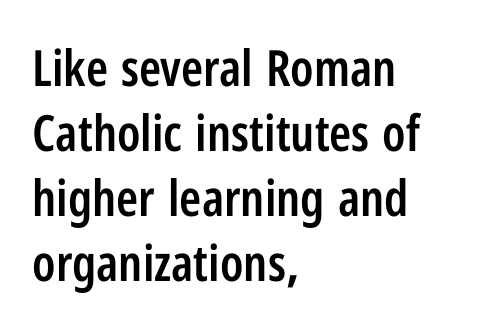
Q: Is the text bold? A: Semi-bold.
Q: Is the text italic (slanted)? A: No, it is upright.
Q: Is the typeface a serif or a sans-serif typeface? A: Sans-serif.
Q: Is the text underlined? A: No.
Q: How is the paragraph aligned? A: Left-aligned.
Q: Is the spacing between letters normal or unusually wide? A: Normal.
Q: Is the spacing between lines tight, normal or loose? A: Normal.
Q: Width (condensed, normal, or wide)? A: Condensed.
Q: Stroke contrast? A: Low.
Q: x-height? A: Medium.
Q: Monospaced? A: No.
